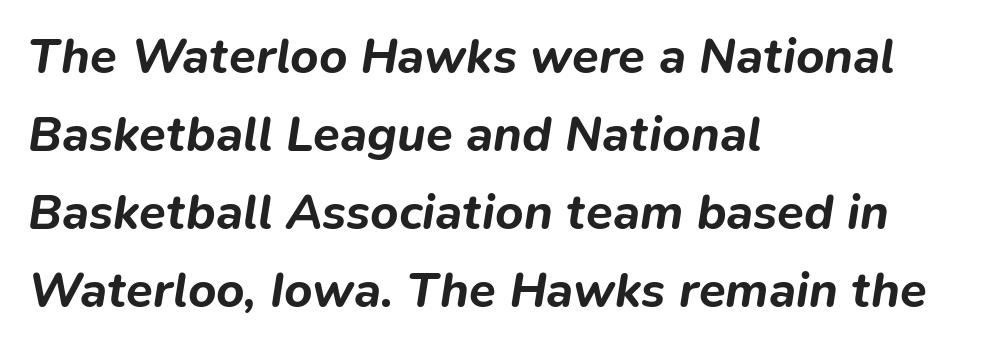
Q: Is the text bold? A: Yes.
Q: Is the text italic (slanted)? A: Yes, it leans right by about 9 degrees.
Q: Is the text underlined? A: No.
Q: How is the paragraph aligned? A: Left-aligned.
Q: Is the spacing between letters normal or unusually wide? A: Normal.
Q: Is the spacing between lines tight, normal or loose? A: Normal.
Q: Width (condensed, normal, or wide)? A: Normal.
Q: Stroke contrast? A: Low.
Q: x-height? A: Medium.
Q: Monospaced? A: No.
